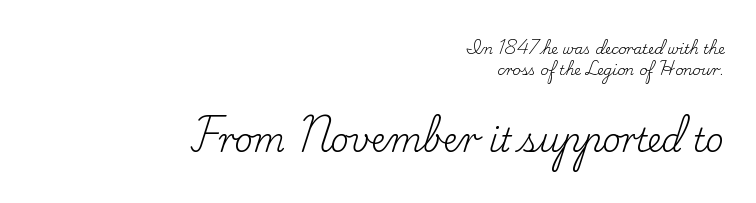
Q: Is the text bold? A: No.
Q: Is the text italic (slanted)? A: Yes.
Q: Is the typeface a serif or a sans-serif typeface? A: Serif.
Q: Is the text underlined? A: No.
Q: How is the paragraph aligned? A: Right-aligned.
Q: Is the spacing between letters normal or unusually wide? A: Normal.
Q: Is the spacing between lines tight, normal or loose? A: Normal.
Q: Which block of text is set in a larger size, the first (top) or the second (bottom)? A: The second (bottom) one.
Q: Width (condensed, normal, or wide)? A: Normal.
Q: Stroke contrast? A: Low.
Q: x-height? A: Small.
Q: Monospaced? A: No.
